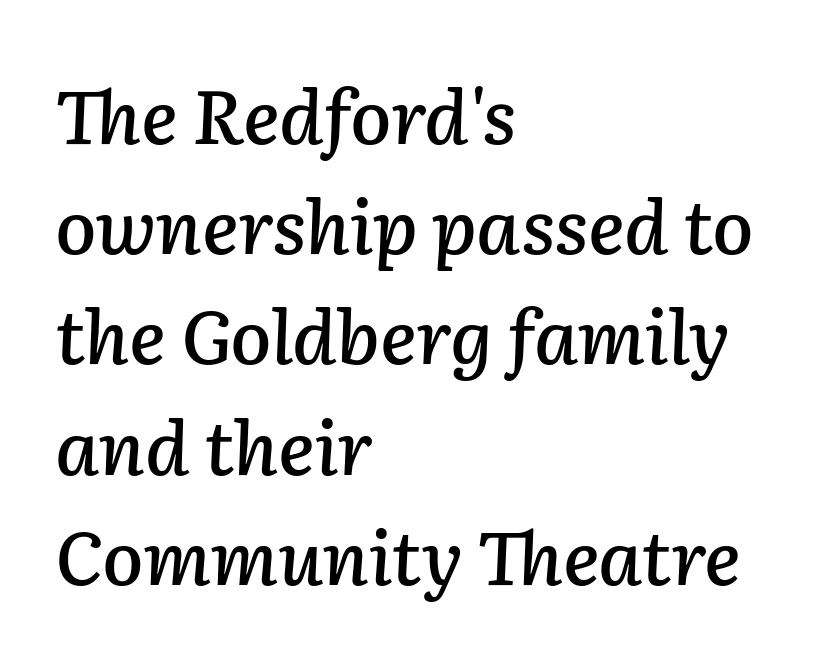
Q: Is the text italic (slanted)? A: Yes, it leans right by about 2 degrees.
Q: Is the text underlined? A: No.
Q: How is the paragraph aligned? A: Left-aligned.
Q: Is the spacing between letters normal or unusually wide? A: Normal.
Q: Is the spacing between lines tight, normal or loose? A: Normal.
Q: Width (condensed, normal, or wide)? A: Normal.
Q: Stroke contrast? A: Low.
Q: x-height? A: Medium.
Q: Monospaced? A: No.
